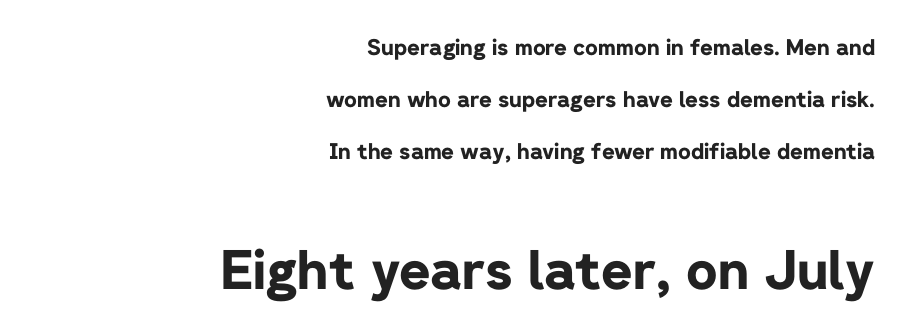
{"serif": "no", "italic": "no", "bold": "yes", "weight": "bold", "width": "normal", "stroke_contrast": "low", "x_height": "medium", "monospaced": "no", "underline": "no", "align": "right", "line_spacing": "loose", "line_spacing_ratio": 2.36, "letter_spacing": "normal", "letter_spacing_em": 0.0, "larger_block": "second", "size_ratio": 2.45, "glyph_px": 54}
